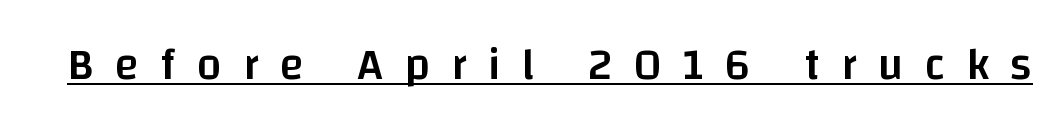
Q: Is the text bold? A: Semi-bold.
Q: Is the text italic (slanted)? A: No, it is upright.
Q: Is the typeface a serif or a sans-serif typeface? A: Sans-serif.
Q: Is the text underlined? A: Yes.
Q: Is the spacing between letters normal or unusually wide? A: Unusually wide.
Q: Width (condensed, normal, or wide)? A: Normal.
Q: Stroke contrast? A: Low.
Q: x-height? A: Large.
Q: Monospaced? A: No.
